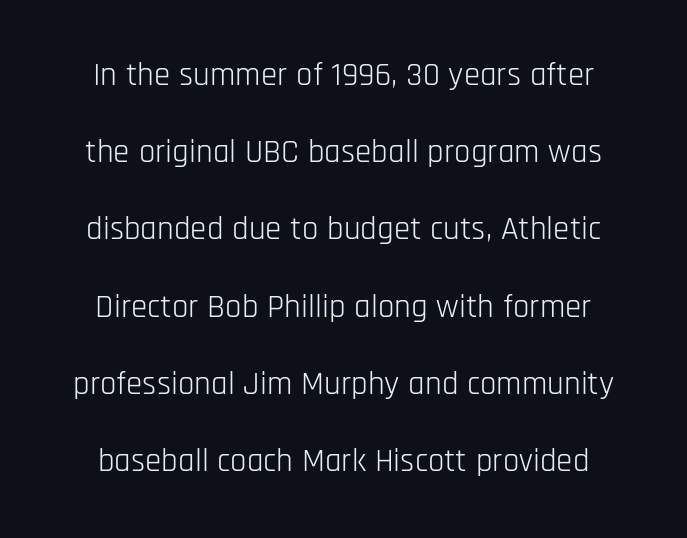
Q: Is the text bold? A: No.
Q: Is the text italic (slanted)? A: No, it is upright.
Q: Is the typeface a serif or a sans-serif typeface? A: Sans-serif.
Q: Is the text underlined? A: No.
Q: Is the spacing between letters normal or unusually wide? A: Normal.
Q: Is the spacing between lines tight, normal or loose? A: Loose.
Q: Width (condensed, normal, or wide)? A: Condensed.
Q: Stroke contrast? A: Low.
Q: x-height? A: Large.
Q: Monospaced? A: No.
